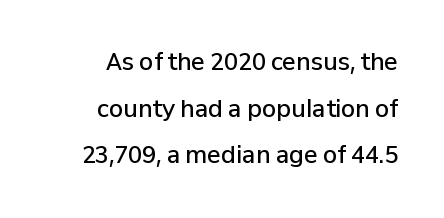
{"italic": "no", "bold": "semi", "underline": "no", "line_spacing": "loose", "line_spacing_ratio": 2.03, "letter_spacing": "normal", "letter_spacing_em": 0.0, "glyph_px": 23}
